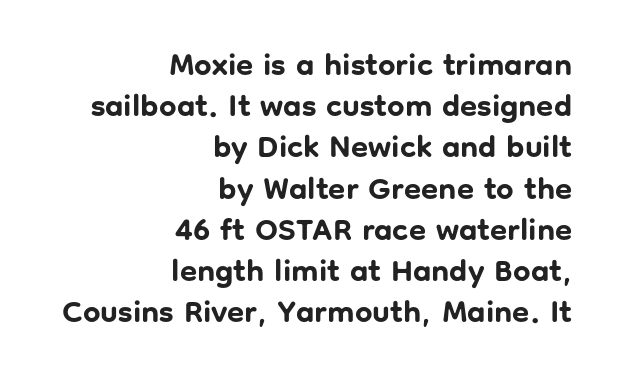
{"serif": "no", "italic": "no", "bold": "yes", "weight": "bold", "width": "normal", "stroke_contrast": "low", "x_height": "medium", "monospaced": "no", "underline": "no", "align": "right", "line_spacing": "normal", "line_spacing_ratio": 1.33, "letter_spacing": "normal", "letter_spacing_em": 0.0, "glyph_px": 31}
